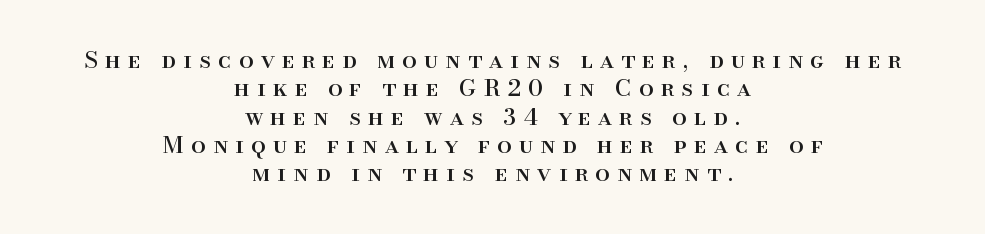
The image shows 23 px text type, upright; set centered, line spacing 1.23x, unusually wide letter spacing (+0.32 em), not underlined.
